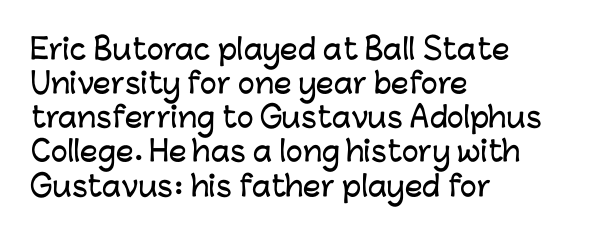
The image shows 28 px sans-serif type, upright; set left-aligned, line spacing 1.22x, normal letter spacing, not underlined; low stroke contrast and a medium x-height.
